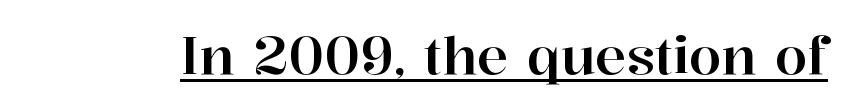
The type is set solid horizontally, with unmodified tracking. The typeface chosen for these lines features serifs. In designer terms, the underline attribute is active on this setting. You can tell it's not italic because the verticals are truly vertical. Proportional: the letters do not fall into vertical columns.
